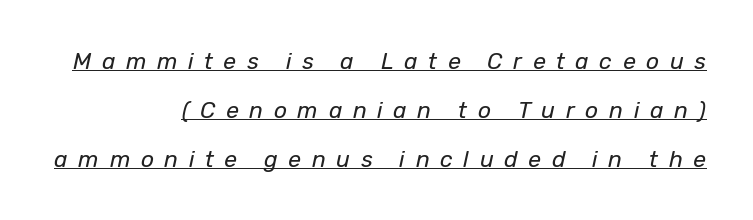
Q: Is the text bold? A: No.
Q: Is the text italic (slanted)? A: Yes, it leans right by about 12 degrees.
Q: Is the text underlined? A: Yes.
Q: How is the paragraph aligned? A: Right-aligned.
Q: Is the spacing between letters normal or unusually wide? A: Unusually wide.
Q: Is the spacing between lines tight, normal or loose? A: Loose.
